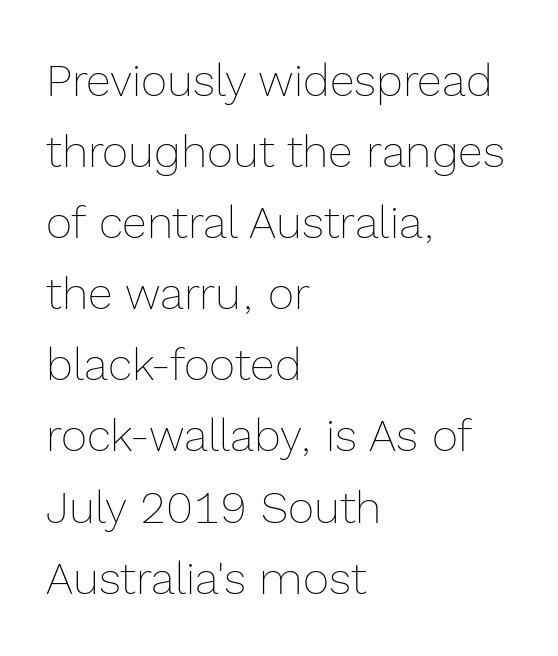
{"italic": "no", "bold": "no", "weight": "thin", "width": "normal", "x_height": "medium", "monospaced": "no", "underline": "no", "align": "left", "line_spacing": "normal", "line_spacing_ratio": 1.58, "letter_spacing": "normal", "letter_spacing_em": 0.0, "glyph_px": 45}
